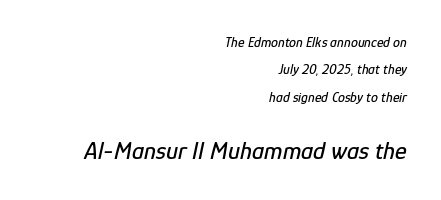
Q: Is the text italic (slanted)? A: Yes, it leans right by about 12 degrees.
Q: Is the text underlined? A: No.
Q: How is the paragraph aligned? A: Right-aligned.
Q: Is the spacing between letters normal or unusually wide? A: Normal.
Q: Is the spacing between lines tight, normal or loose? A: Loose.
Q: Which block of text is set in a larger size, the first (top) or the second (bottom)? A: The second (bottom) one.
